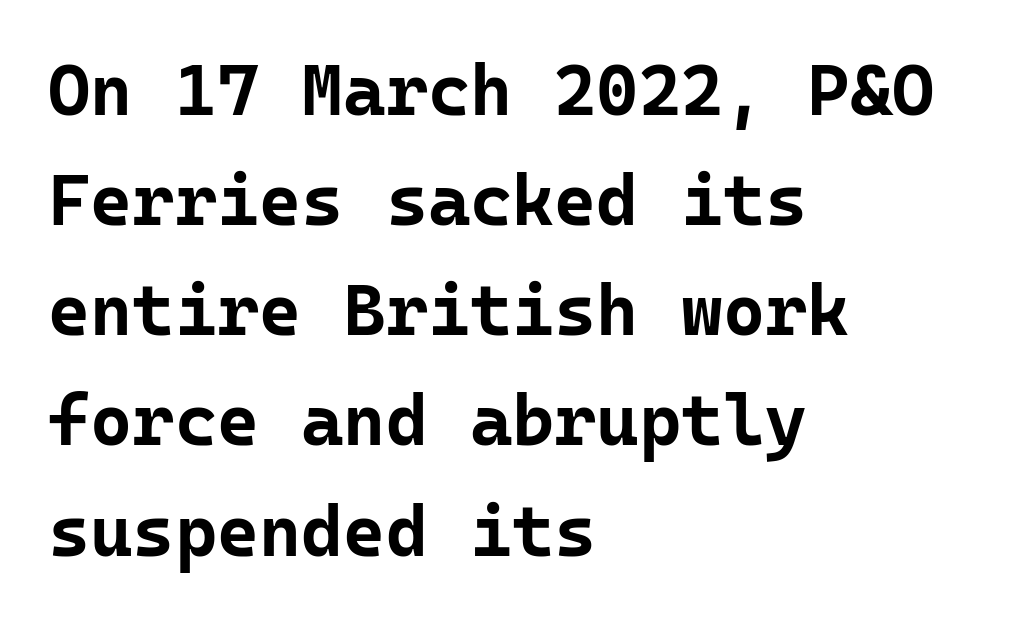
The image shows 72 px bold sans-serif type, upright, monospaced; set left-aligned, normal line spacing (1.53x), normal letter spacing, not underlined; low stroke contrast and a medium x-height.
